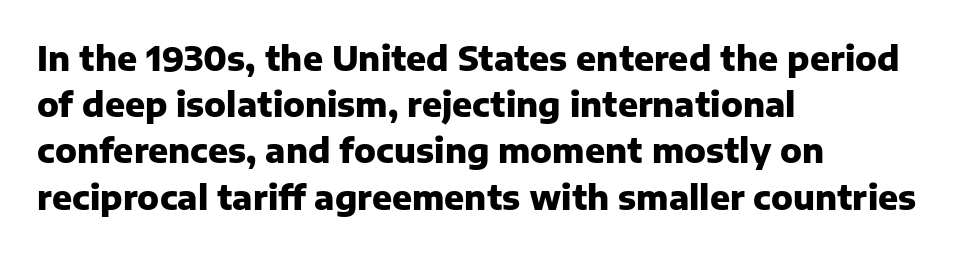
Q: Is the text bold? A: Yes.
Q: Is the text italic (slanted)? A: No, it is upright.
Q: Is the typeface a serif or a sans-serif typeface? A: Sans-serif.
Q: Is the text underlined? A: No.
Q: How is the paragraph aligned? A: Left-aligned.
Q: Is the spacing between letters normal or unusually wide? A: Normal.
Q: Is the spacing between lines tight, normal or loose? A: Normal.
Q: Width (condensed, normal, or wide)? A: Normal.
Q: Stroke contrast? A: Low.
Q: x-height? A: Medium.
Q: Monospaced? A: No.
